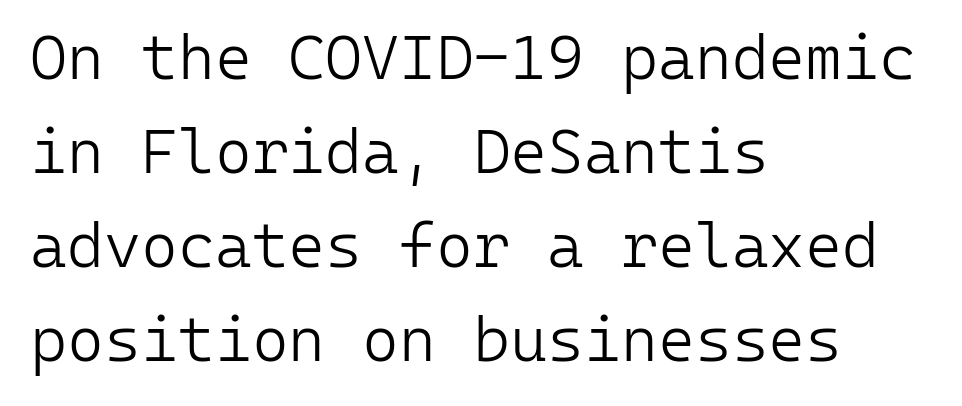
{"serif": "no", "italic": "no", "bold": "no", "weight": "light", "width": "normal", "stroke_contrast": "low", "x_height": "medium", "monospaced": "yes", "underline": "no", "align": "left", "line_spacing": "normal", "line_spacing_ratio": 1.49, "letter_spacing": "normal", "letter_spacing_em": 0.0, "glyph_px": 63}
